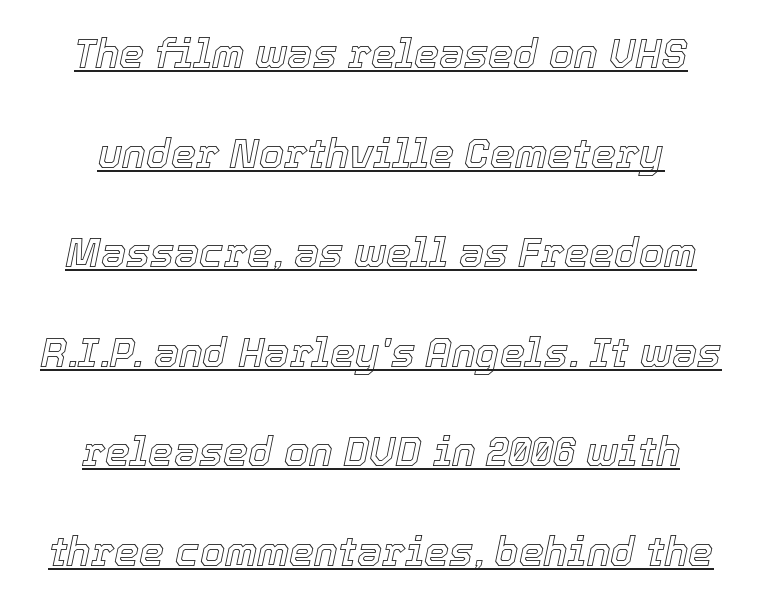
Quick note: underline on. The rendering applies a slant to the glyphs. Words appear dense and cohesive because spacing is normal. The letters advance in unequal steps, a hallmark of proportional type. Baseline-to-baseline distance is far greater than the letter height.
